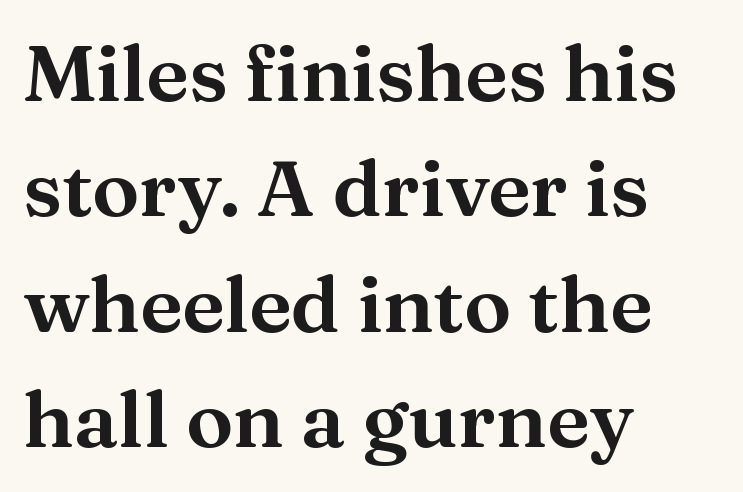
Q: Is the text italic (slanted)? A: No, it is upright.
Q: Is the typeface a serif or a sans-serif typeface? A: Serif.
Q: Is the text underlined? A: No.
Q: How is the paragraph aligned? A: Left-aligned.
Q: Is the spacing between letters normal or unusually wide? A: Normal.
Q: Is the spacing between lines tight, normal or loose? A: Normal.
Q: Width (condensed, normal, or wide)? A: Normal.
Q: Stroke contrast? A: Medium.
Q: x-height? A: Medium.
Q: Monospaced? A: No.
